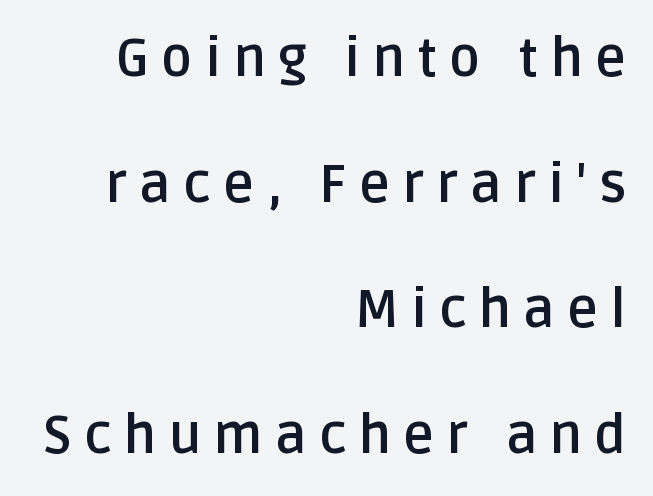
Looks like regular typesetting: each glyph gets only the width it needs. The letterforms stand isolated, each surrounded by extra space. When letters stand straight like this, we call the style roman or upright. Rows of type keep a wide berth in the vertical direction. The foot of each line stays bare and open. Visually the block forms a straight wall on the right and a jagged coastline on the left.
